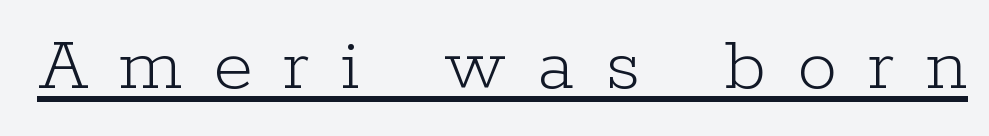
Observe the wide spacing: letters keep a clear distance from each other. Ordinary non-slanted type is in use. These characters rest on top of a visible drawn line. Yep, those are serifs on the letters. Ink coverage per letter is moderate at most.
